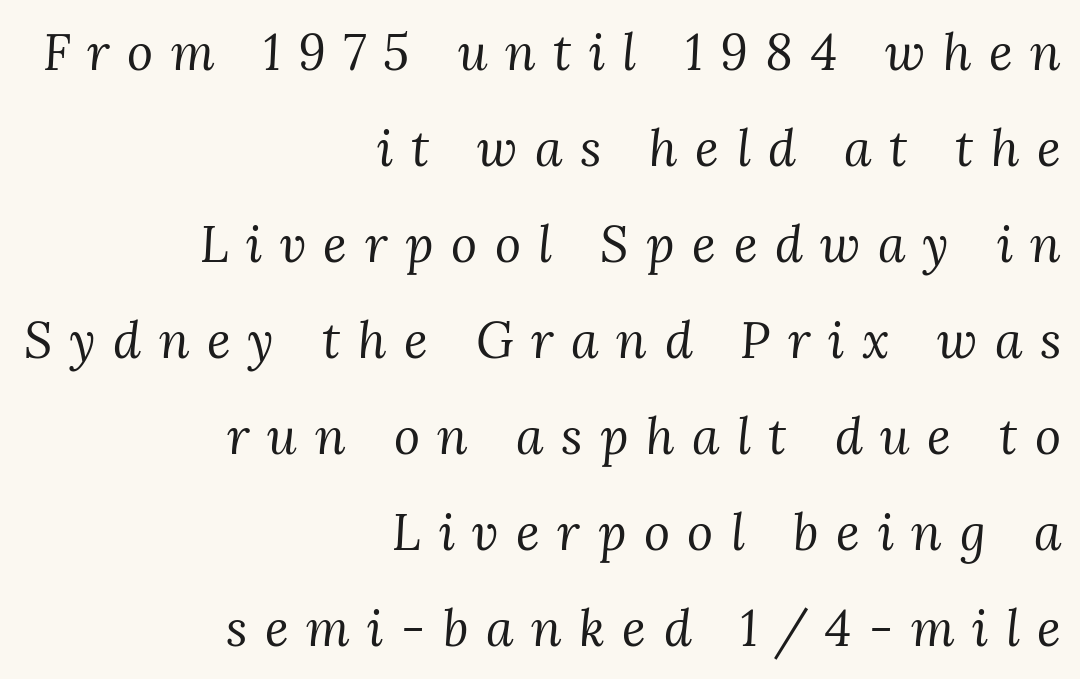
The image shows 50 px regular-weight serif type, italic (leaning right); set right-aligned, loose line spacing (1.92x), unusually wide letter spacing (+0.35 em), not underlined; medium stroke contrast and a medium x-height.
